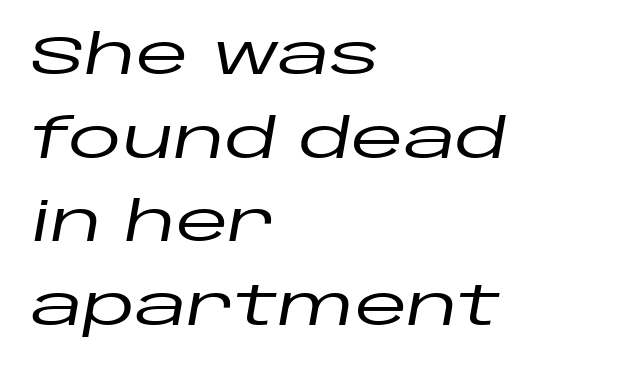
Q: Is the text italic (slanted)? A: Yes, it leans right by about 10 degrees.
Q: Is the text underlined? A: No.
Q: How is the paragraph aligned? A: Left-aligned.
Q: Is the spacing between letters normal or unusually wide? A: Normal.
Q: Is the spacing between lines tight, normal or loose? A: Normal.
Q: Width (condensed, normal, or wide)? A: Wide.
Q: Stroke contrast? A: Low.
Q: x-height? A: Large.
Q: Monospaced? A: No.
